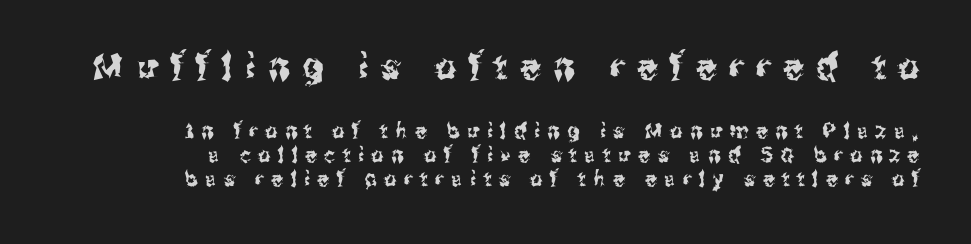
{"serif": "no", "italic": "no", "width": "condensed", "stroke_contrast": "medium", "x_height": "medium", "monospaced": "no", "underline": "no", "align": "right", "line_spacing": "tight", "line_spacing_ratio": 1.14, "letter_spacing": "wide", "letter_spacing_em": 0.37, "larger_block": "first", "size_ratio": 1.71, "glyph_px": 36}
